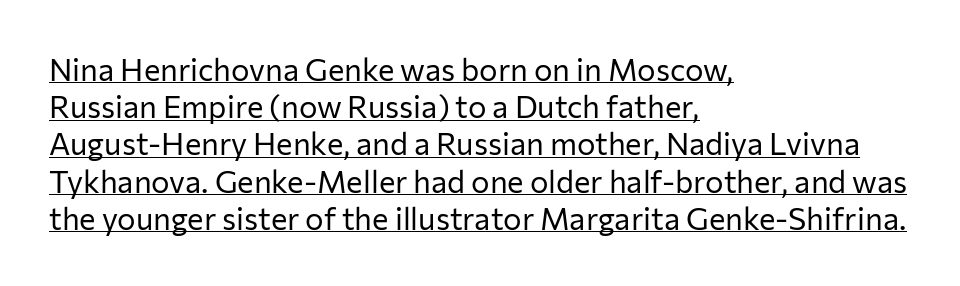
Q: Is the text bold? A: No.
Q: Is the text italic (slanted)? A: No, it is upright.
Q: Is the typeface a serif or a sans-serif typeface? A: Sans-serif.
Q: Is the text underlined? A: Yes.
Q: How is the paragraph aligned? A: Left-aligned.
Q: Is the spacing between letters normal or unusually wide? A: Normal.
Q: Width (condensed, normal, or wide)? A: Normal.
Q: Stroke contrast? A: Low.
Q: x-height? A: Medium.
Q: Monospaced? A: No.
